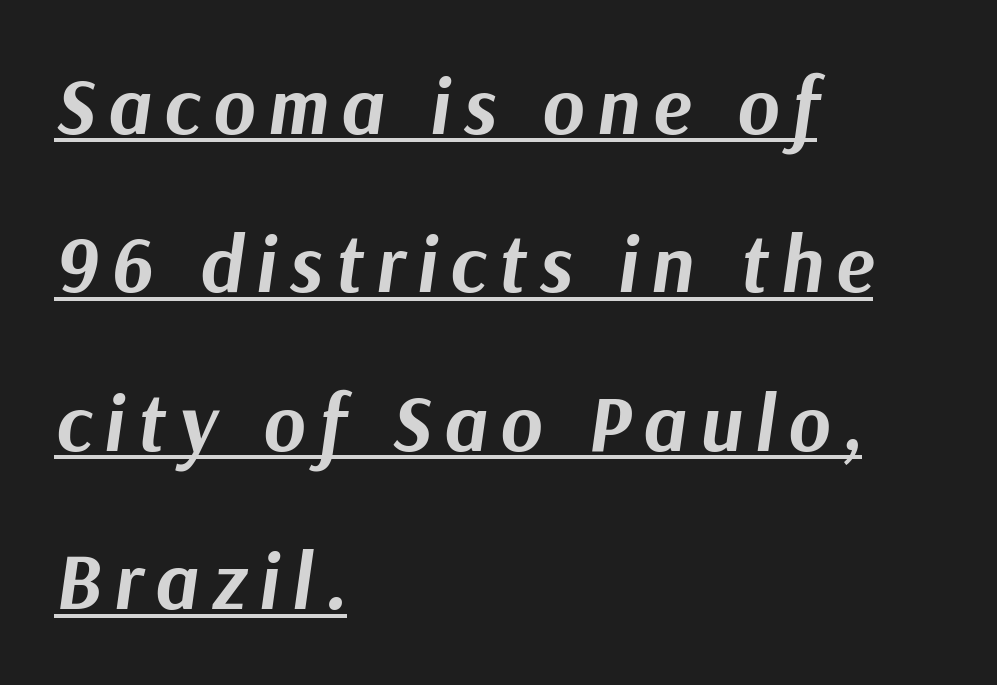
Looking at the ascenders, they clearly lean. Baseline-to-baseline distance is far greater than the letter height. Students, observe the line beneath the letters — that is underlining. Is this a fixed-width face? No — the glyphs have proportional, varying widths. The lines in this sample share a left origin and differ only in where they stop.
